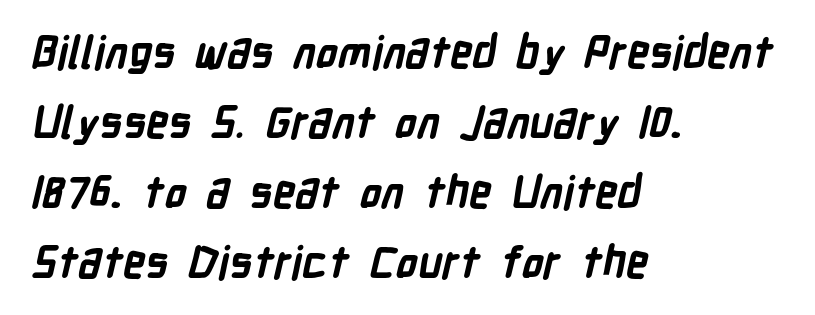
The image shows 44 px bold, condensed sans-serif type; set left-aligned, normal line spacing (1.59x), normal letter spacing, not underlined; low stroke contrast and a medium x-height.
